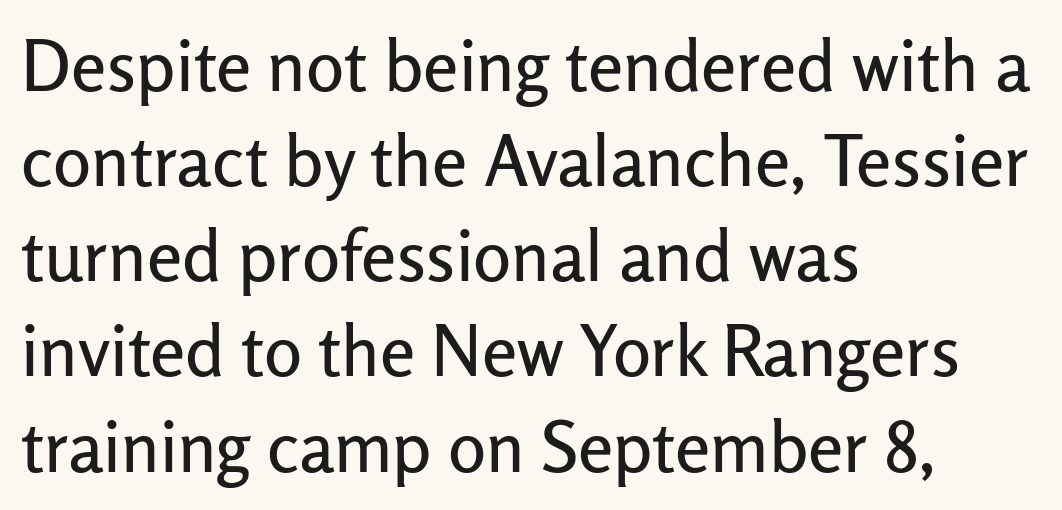
Q: Is the text italic (slanted)? A: No, it is upright.
Q: Is the typeface a serif or a sans-serif typeface? A: Sans-serif.
Q: Is the text underlined? A: No.
Q: How is the paragraph aligned? A: Left-aligned.
Q: Is the spacing between letters normal or unusually wide? A: Normal.
Q: Is the spacing between lines tight, normal or loose? A: Normal.
Q: Width (condensed, normal, or wide)? A: Normal.
Q: Stroke contrast? A: Low.
Q: x-height? A: Medium.
Q: Monospaced? A: No.
